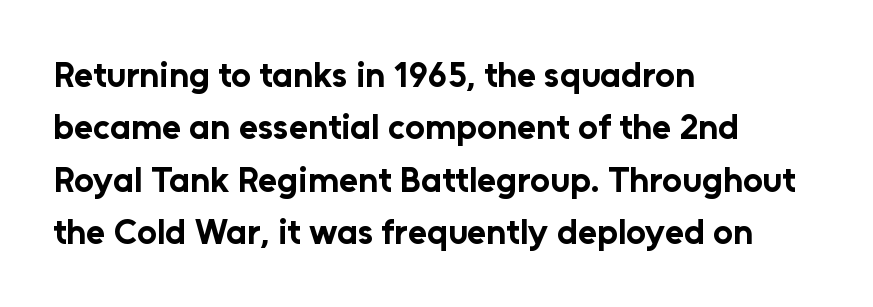
The image shows 35 px bold sans-serif type, upright; set left-aligned, normal line spacing (1.5x), normal letter spacing, not underlined; low stroke contrast and a medium x-height.
